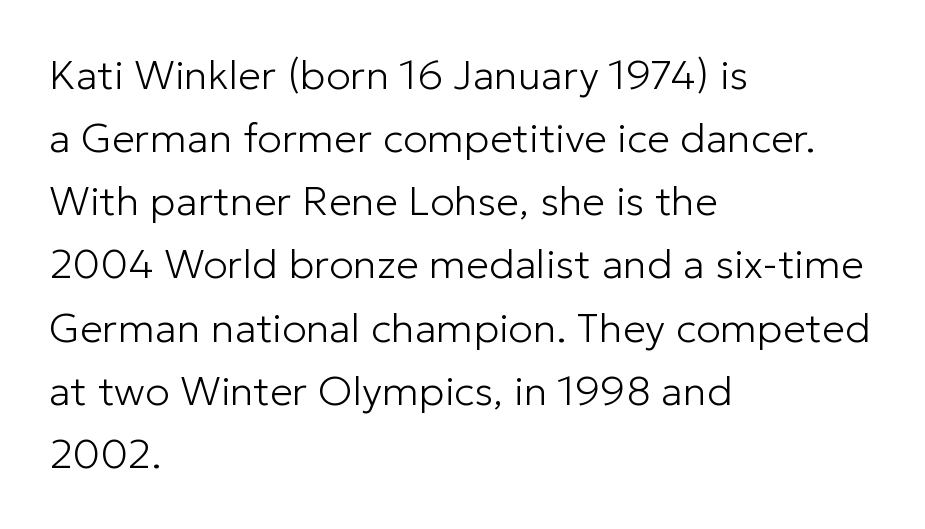
{"serif": "no", "italic": "no", "bold": "no", "weight": "light", "width": "normal", "stroke_contrast": "low", "x_height": "medium", "monospaced": "no", "underline": "no", "align": "left", "line_spacing": "normal", "line_spacing_ratio": 1.54, "letter_spacing": "normal", "letter_spacing_em": 0.0, "glyph_px": 41}
